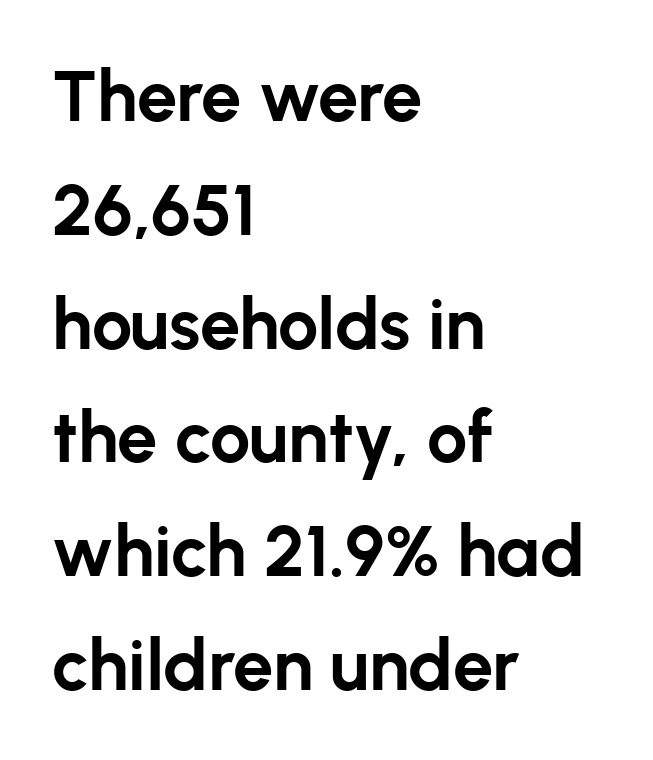
You could not count columns in this text — the font is proportionally spaced. The letters sit at their default tracking, neither squeezed nor spread. Notice how the passage keeps a crisp vertical edge on the left only. The specimen omits any rule beneath the text block's lines.
